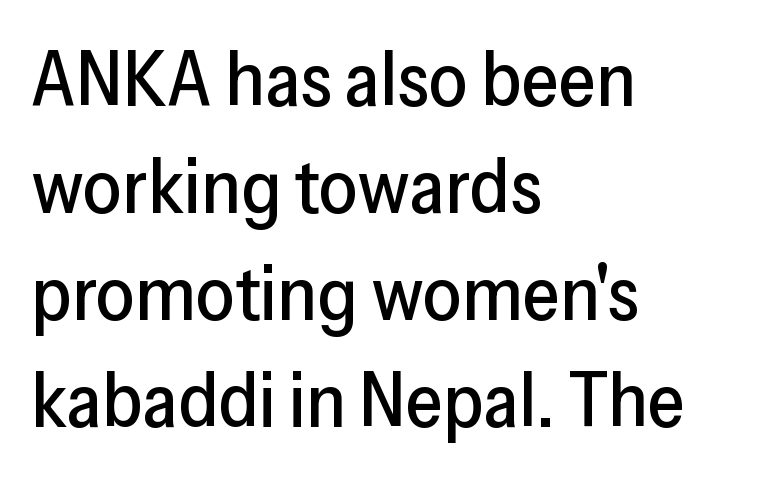
The zone under the glyphs is completely vacant. Does the copy run flush right? No — it runs flush left. Nothing sits at the stroke ends, so this counts as sans-serif. The rendering uses a moderate line-height, typical for paragraphs. This is roman type, the default non-slanted kind. There is no visible air inserted between adjacent glyphs.
